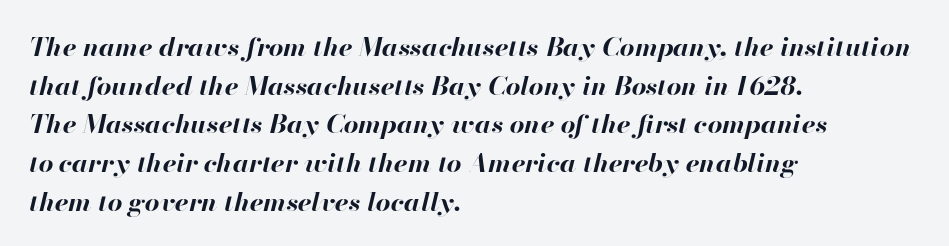
The image shows 26 px bold type, italic (leaning right); set left-aligned, normal line spacing (1.49x), normal letter spacing, not underlined.
